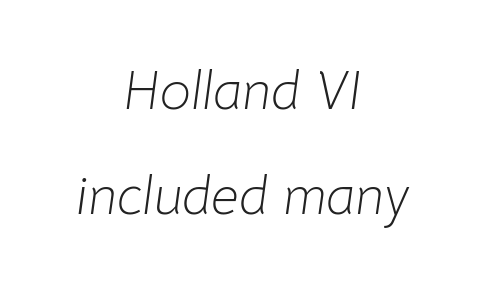
If you folded the block vertically in half, each line would mirror itself in length. Here the designer chose a conventional face with non-uniform glyph widths. Words float on clear page, feet unadorned. The letters sit at their default tracking, neither squeezed nor spread. Every character sits at an angle, as italics do. Bold? No — there's no thickening of the strokes.
